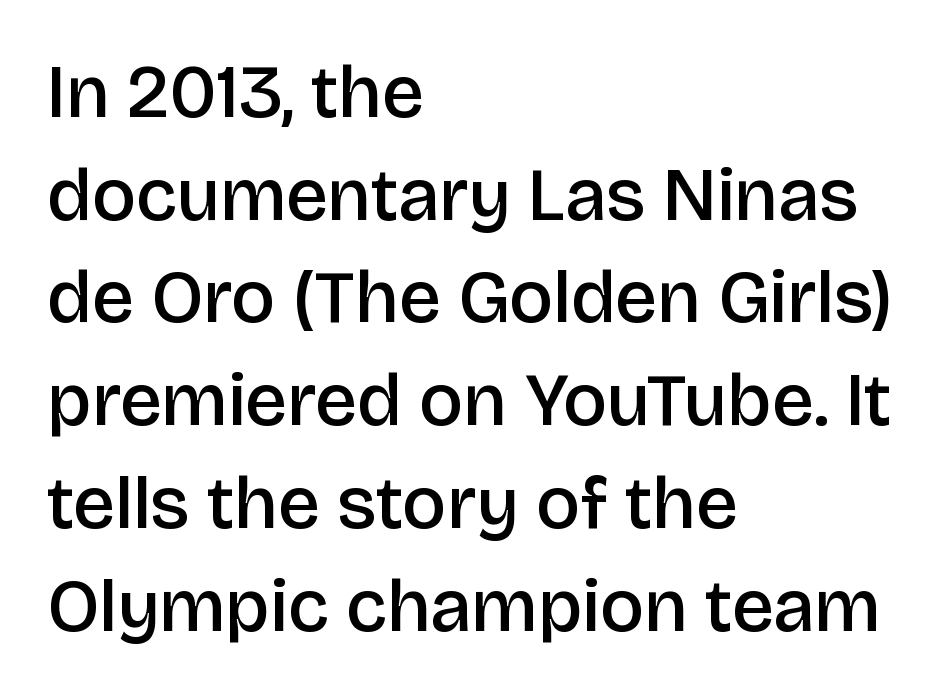
Q: Is the text bold? A: Semi-bold.
Q: Is the text italic (slanted)? A: No, it is upright.
Q: Is the typeface a serif or a sans-serif typeface? A: Sans-serif.
Q: Is the text underlined? A: No.
Q: How is the paragraph aligned? A: Left-aligned.
Q: Is the spacing between letters normal or unusually wide? A: Normal.
Q: Is the spacing between lines tight, normal or loose? A: Normal.
Q: Width (condensed, normal, or wide)? A: Normal.
Q: Stroke contrast? A: Low.
Q: x-height? A: Large.
Q: Monospaced? A: No.
